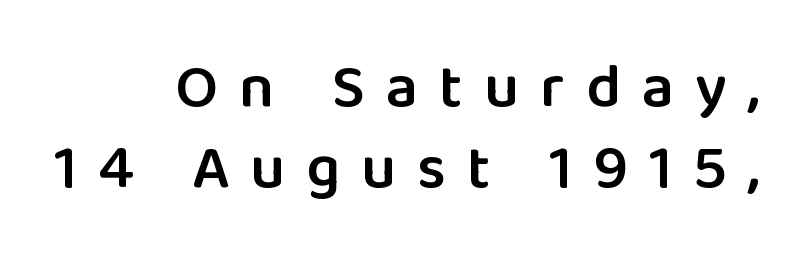
The image shows 62 px semibold sans-serif type, upright; set right-aligned, normal line spacing (1.3x), unusually wide letter spacing (+0.34 em), not underlined; low stroke contrast and a medium x-height.
